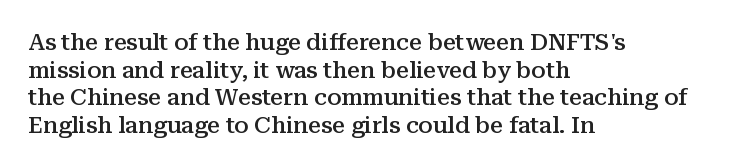
The image shows 23 px text type, upright; set left-aligned, line spacing 1.2x, normal letter spacing, not underlined.
